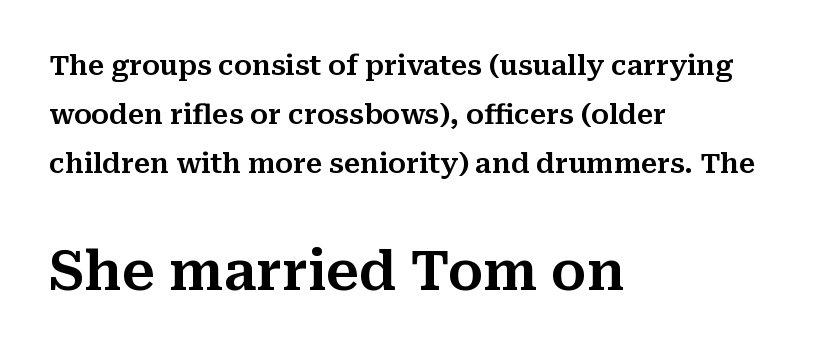
The image shows 54 px serif type, upright; set left-aligned, line spacing 1.81x, normal letter spacing, not underlined; the second (bottom) block is 2.0x larger; medium stroke contrast and a medium x-height.
